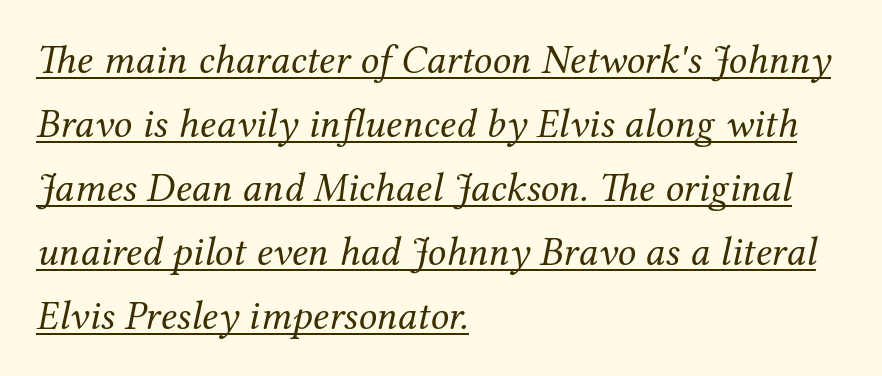
Slant detected: the letters are inclined. Does the leading feel generous? No, just average. Caption: lettering with a line underneath. A typesetter would label this face a serif.
